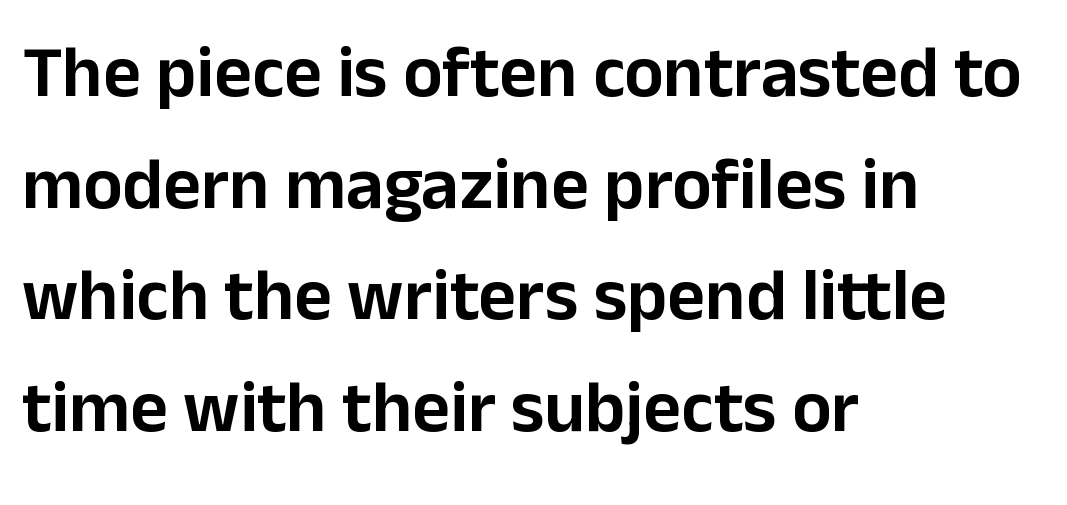
The letters advance in unequal steps, a hallmark of proportional type. A student would call this left alignment; a typographer would say flush left, rag right. How are the letters spaced? Ordinarily, with no added tracking. Every stem runs plumb, perpendicular to the baseline. Does the leading feel generous? No, just average. Observe the absence of serifs on each vertical stroke in this sample.
